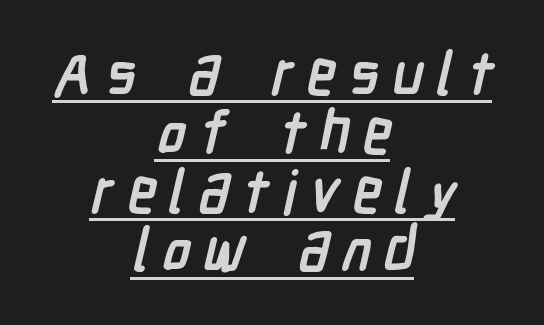
{"serif": "no", "bold": "yes", "weight": "semibold", "width": "condensed", "stroke_contrast": "low", "x_height": "medium", "monospaced": "no", "underline": "yes", "align": "center", "line_spacing": "tight", "line_spacing_ratio": 0.98, "letter_spacing": "wide", "letter_spacing_em": 0.21, "glyph_px": 60}
